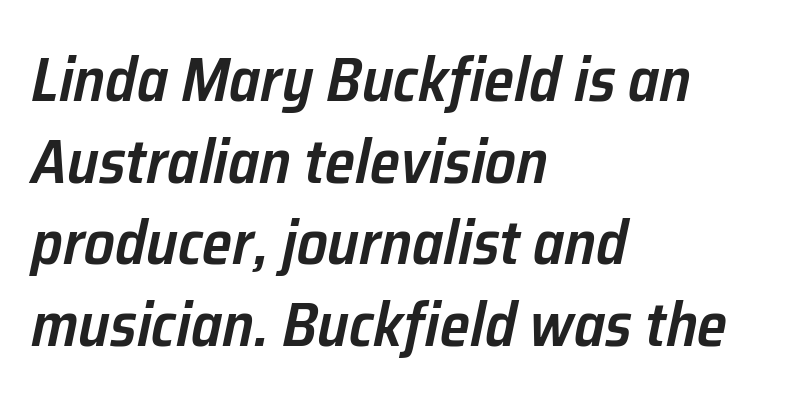
{"italic": "yes", "lean": "right", "slant_degrees": 12, "bold": "semi", "weight": "semibold", "width": "normal", "stroke_contrast": "low", "x_height": "medium", "monospaced": "no", "underline": "no", "align": "left", "line_spacing": "normal", "line_spacing_ratio": 1.34, "letter_spacing": "normal", "letter_spacing_em": 0.0, "glyph_px": 61}
